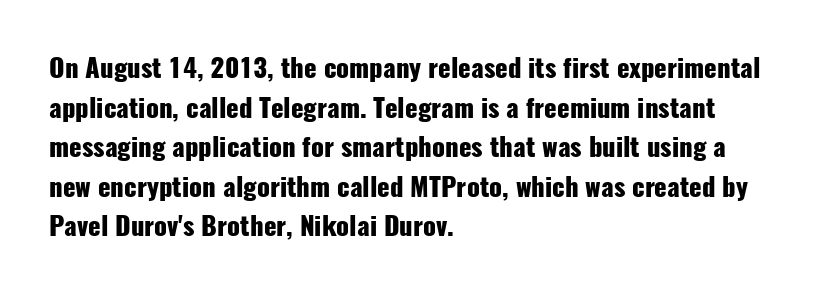
Q: Is the text bold? A: Yes.
Q: Is the text italic (slanted)? A: No, it is upright.
Q: Is the text underlined? A: No.
Q: How is the paragraph aligned? A: Left-aligned.
Q: Is the spacing between letters normal or unusually wide? A: Normal.
Q: Is the spacing between lines tight, normal or loose? A: Normal.
